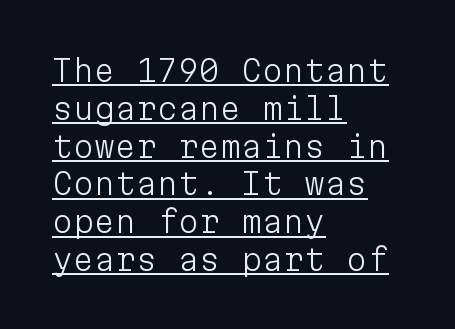
Q: Is the text bold? A: No.
Q: Is the text italic (slanted)? A: No, it is upright.
Q: Is the typeface a serif or a sans-serif typeface? A: Sans-serif.
Q: Is the text underlined? A: Yes.
Q: How is the paragraph aligned? A: Left-aligned.
Q: Is the spacing between letters normal or unusually wide? A: Normal.
Q: Is the spacing between lines tight, normal or loose? A: Normal.
Q: Width (condensed, normal, or wide)? A: Normal.
Q: Stroke contrast? A: Low.
Q: x-height? A: Medium.
Q: Monospaced? A: Yes.
